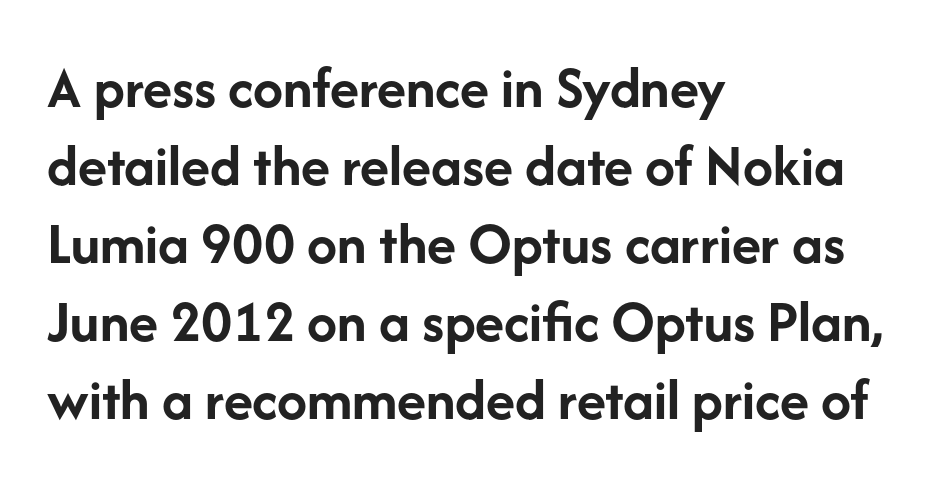
{"serif": "no", "italic": "no", "bold": "yes", "weight": "semibold", "width": "normal", "stroke_contrast": "low", "x_height": "medium", "monospaced": "no", "underline": "no", "align": "left", "line_spacing": "normal", "line_spacing_ratio": 1.3, "letter_spacing": "normal", "letter_spacing_em": 0.0, "glyph_px": 60}
